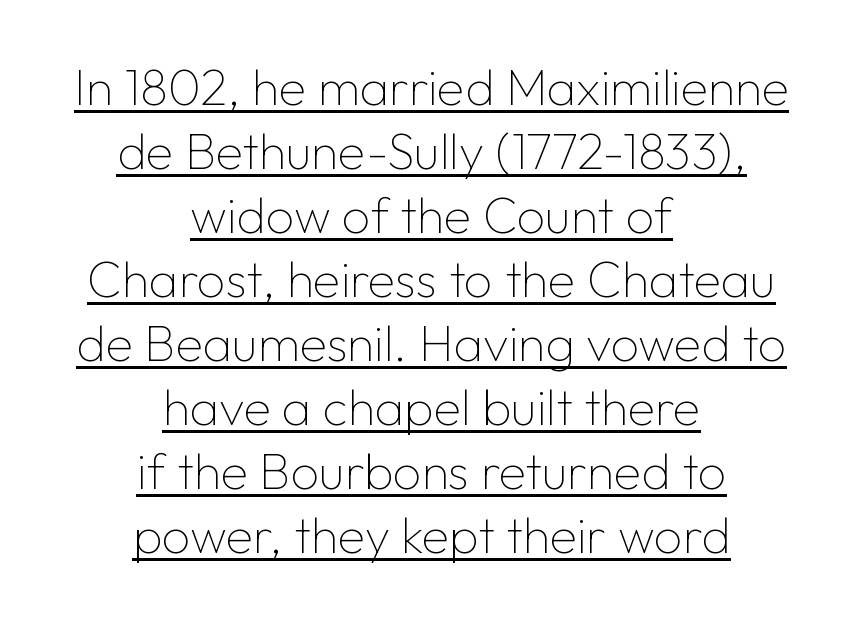
Serif or sans? Sans — the stroke terminals are bare. Notice how the stems are strictly vertical — no italics here. Regular leading. The weight tops out at a normal text grade. Proportional: the letters do not fall into vertical columns. The rendering uses the underline text-decoration.
